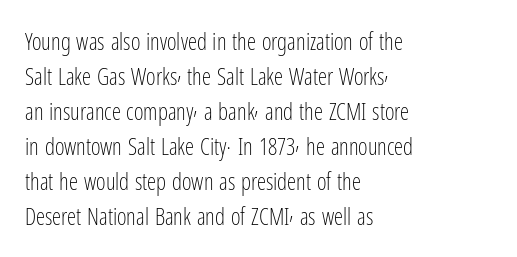
Weight: not bold — regular or lighter. The typesetter chose a ragged-right arrangement here. Each new line begins a customary step beneath the previous one. You could call the tracking neutral — neither tight nor loose. Only glyphs here, with clear space below each row. You can tell it's not italic because the verticals are truly vertical.
